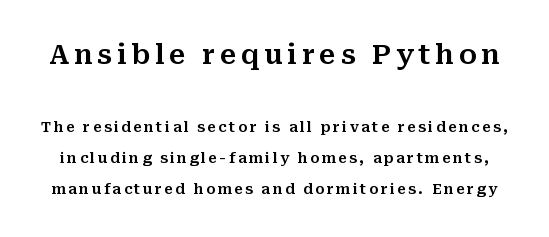
Q: Is the text italic (slanted)? A: No, it is upright.
Q: Is the text underlined? A: No.
Q: Is the spacing between lines tight, normal or loose? A: Loose.
Q: Which block of text is set in a larger size, the first (top) or the second (bottom)? A: The first (top) one.
